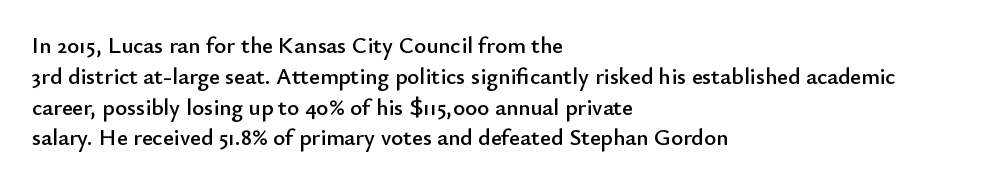
{"italic": "no", "underline": "no", "align": "left", "line_spacing": "normal", "line_spacing_ratio": 1.34, "letter_spacing": "normal", "letter_spacing_em": 0.0, "glyph_px": 23}
